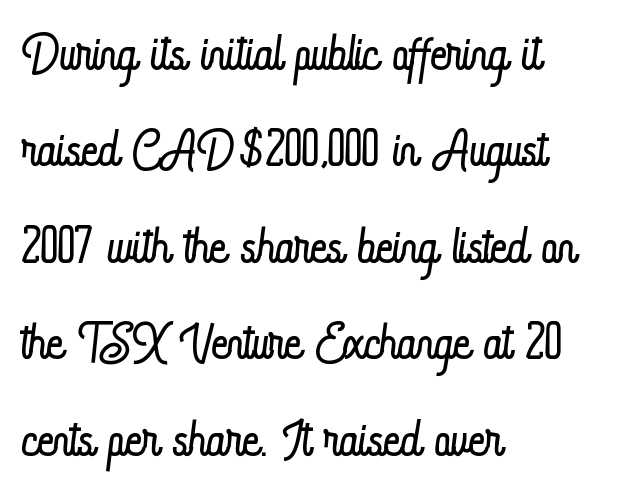
The image shows 72 px light, condensed type; set left-aligned, normal line spacing (1.34x), normal letter spacing, not underlined; low stroke contrast and a small x-height.
